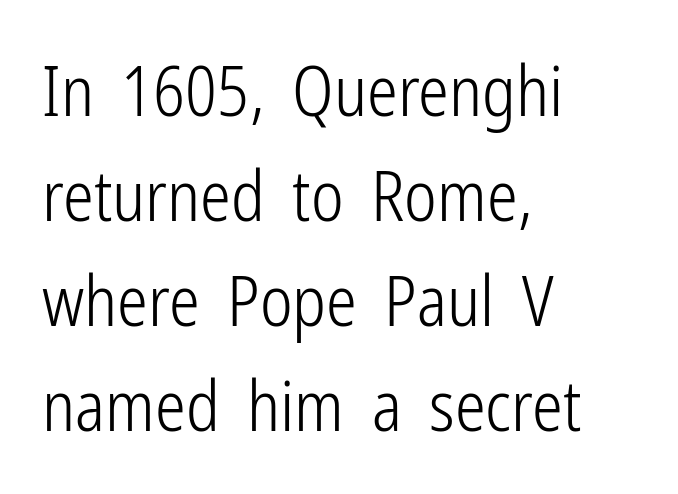
{"serif": "no", "italic": "no", "bold": "no", "weight": "light", "width": "condensed", "stroke_contrast": "low", "x_height": "medium", "monospaced": "no", "underline": "no", "align": "left", "line_spacing": "normal", "line_spacing_ratio": 1.52, "letter_spacing": "normal", "letter_spacing_em": 0.0, "glyph_px": 69}
